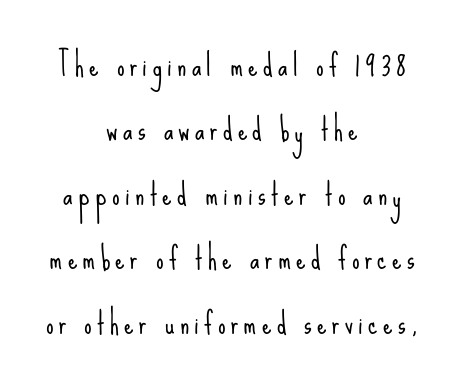
The image shows 30 px light, condensed sans-serif type, upright; set centered, loose line spacing (2.15x), not underlined; low stroke contrast and a small x-height.
